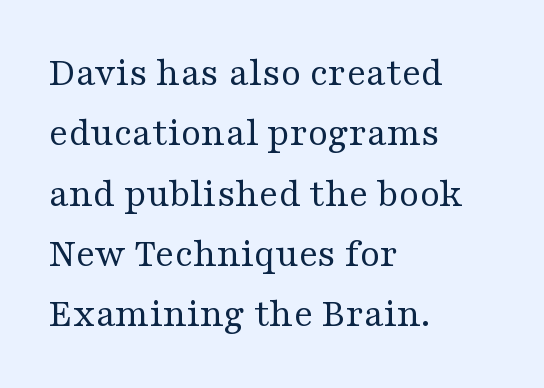
The image shows 41 px regular-weight, wide serif type, upright; set left-aligned, normal line spacing (1.47x), normal letter spacing, not underlined; medium stroke contrast and a medium x-height.
